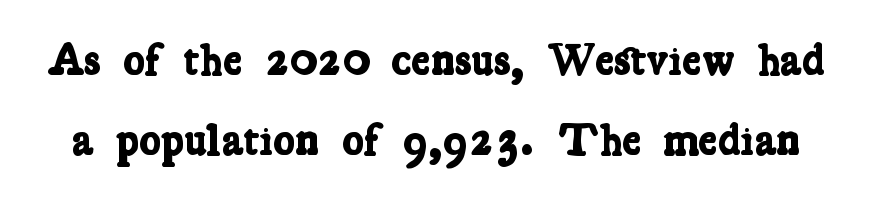
{"serif": "yes", "bold": "yes", "weight": "bold", "width": "condensed", "stroke_contrast": "low", "x_height": "medium", "monospaced": "no", "underline": "no", "line_spacing_ratio": 1.73, "letter_spacing": "normal", "letter_spacing_em": 0.0, "glyph_px": 46}
